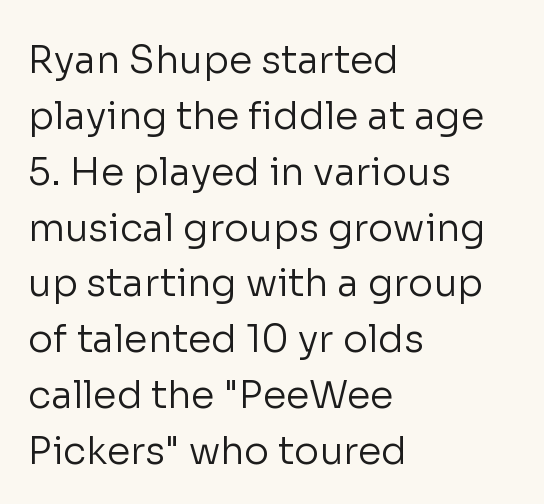
{"serif": "no", "italic": "no", "bold": "no", "weight": "regular", "width": "normal", "stroke_contrast": "low", "x_height": "medium", "monospaced": "no", "underline": "no", "align": "left", "line_spacing": "normal", "line_spacing_ratio": 1.47, "letter_spacing": "normal", "letter_spacing_em": 0.0, "glyph_px": 38}
